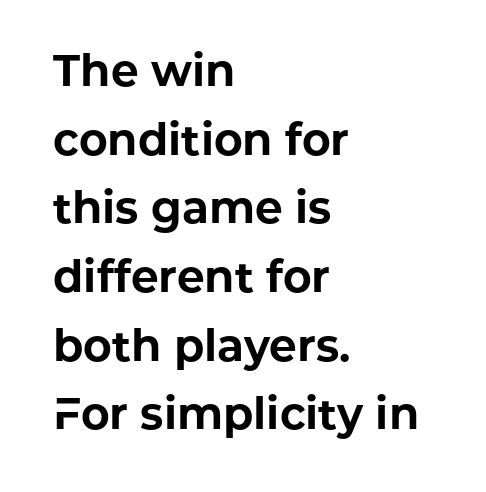
Observe the ordinary spacing: letters are neighbours, not strangers. The rendering uses natural spacing where letterforms have individual widths. Leading matches the norm, producing a regular column. You can tell it's not italic because the verticals are truly vertical. Compared with a centered layout, this one pins lines to the left instead.
